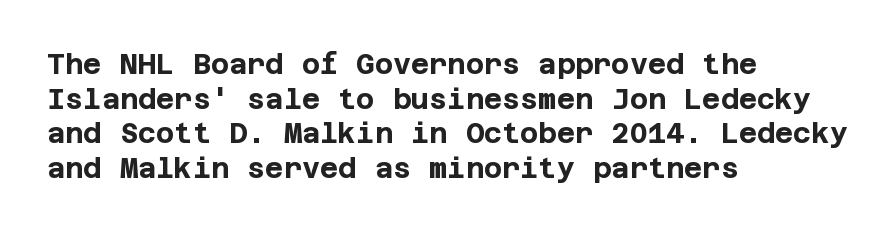
{"serif": "no", "italic": "no", "bold": "yes", "weight": "bold", "width": "normal", "stroke_contrast": "low", "x_height": "large", "underline": "no", "align": "left", "line_spacing_ratio": 1.24, "letter_spacing": "normal", "letter_spacing_em": 0.0, "glyph_px": 28}
